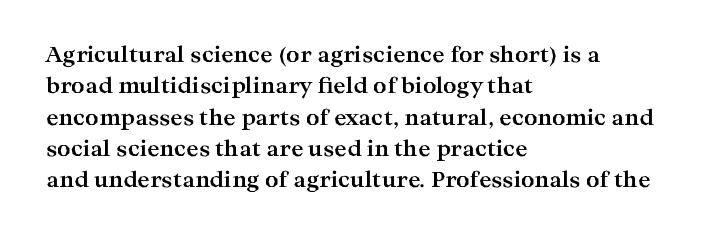
{"italic": "no", "bold": "yes", "underline": "no", "align": "left", "line_spacing": "normal", "line_spacing_ratio": 1.49, "letter_spacing": "normal", "letter_spacing_em": 0.0, "glyph_px": 21}
